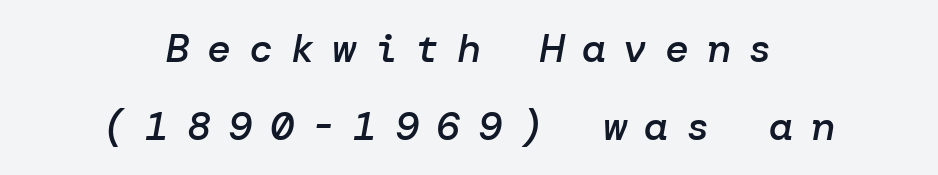
{"italic": "yes", "lean": "right", "slant_degrees": 10, "bold": "semi", "weight": "semibold", "width": "normal", "stroke_contrast": "low", "x_height": "medium", "underline": "no", "align": "center", "line_spacing": "loose", "line_spacing_ratio": 1.94, "letter_spacing": "wide", "letter_spacing_em": 0.44, "glyph_px": 40}
